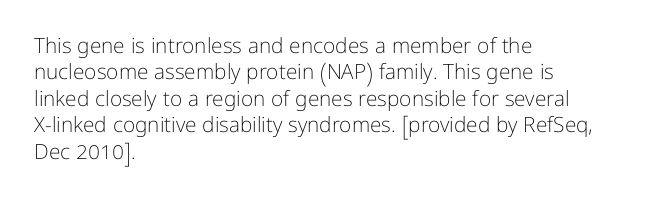
The rendering uses a moderate line-height, typical for paragraphs. Only glyphs here, with clear space below each row. The passage is arranged the way most books set body copy — flush left. Spacing between characters is what you'd get straight out of the box.
